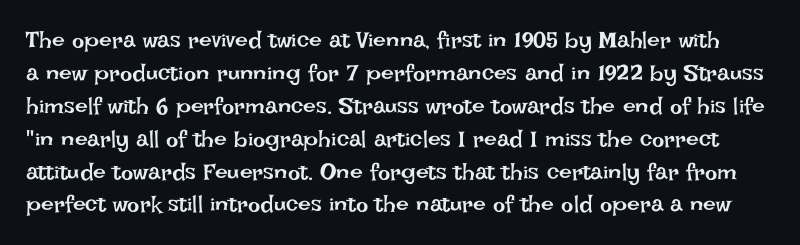
The image shows 23 px text type, upright; set normal line spacing (1.43x), normal letter spacing, not underlined.
